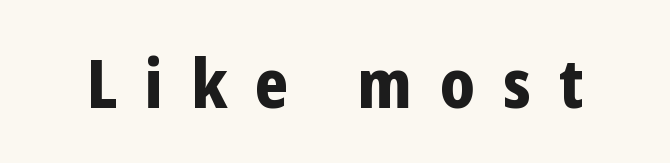
The tracking jumps out immediately: characters are airy and widely separated. A sans-serif font was chosen for this passage. The space beneath each line is pristine and unruled. Stroke thickness is high; the sample reads as a true bold.
